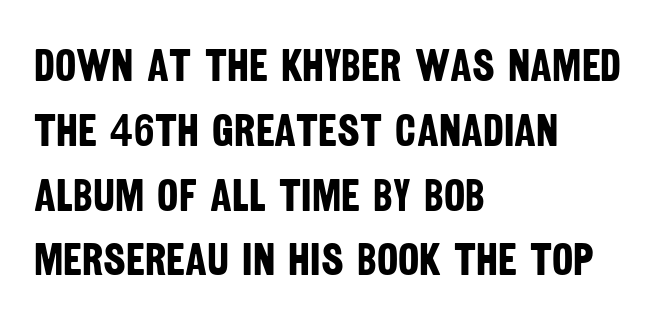
The face used here has the dense, thick strokes of a bold. To sum up the face: it is a sans, with no serifs. A classic flush-left, rag-right setting is used for this passage. Is this a fixed-width face? No — the glyphs have proportional, varying widths. The type is set solid horizontally, with unmodified tracking.
